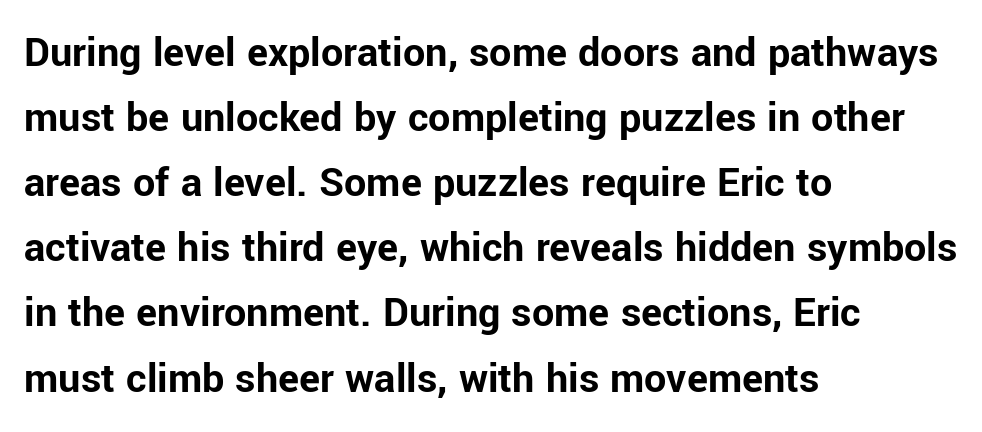
The image shows 44 px bold sans-serif type, upright; set left-aligned, normal line spacing (1.48x), normal letter spacing, not underlined; low stroke contrast and a medium x-height.
